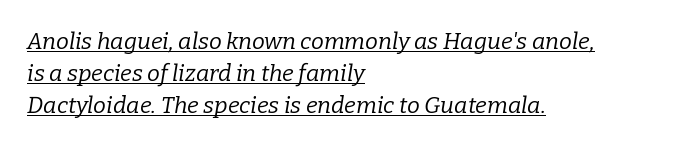
{"italic": "yes", "lean": "right", "slant_degrees": 9, "bold": "no", "underline": "yes", "align": "left", "line_spacing": "normal", "line_spacing_ratio": 1.4, "letter_spacing": "normal", "letter_spacing_em": 0.0, "glyph_px": 23}
